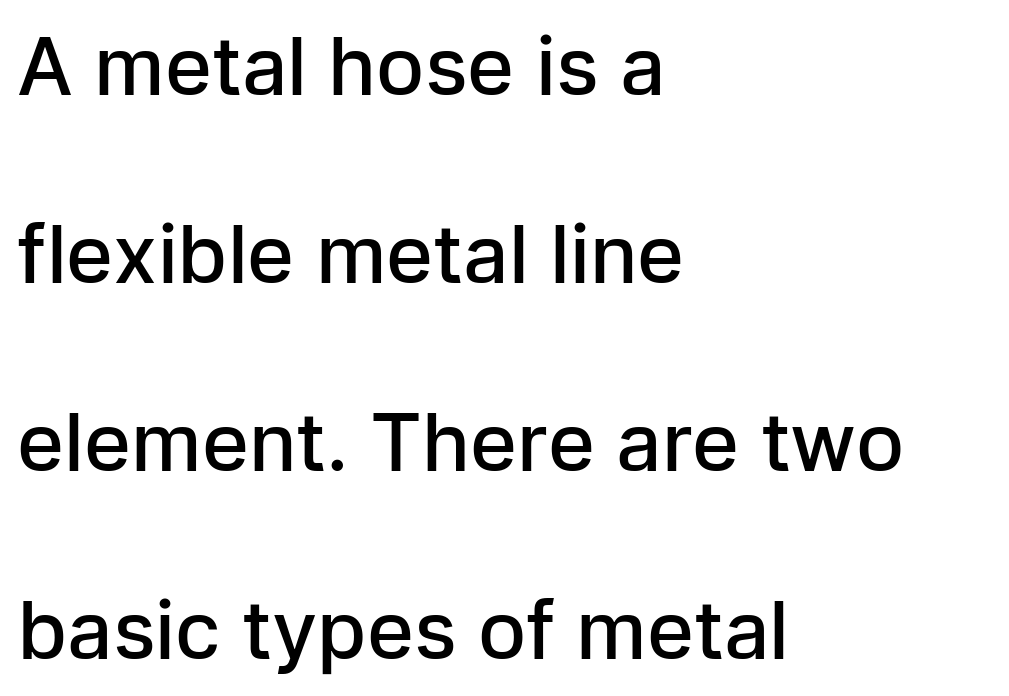
The gap between lines stays unmarked. Tall strokes in this sample are plumb rather than angled. The rendering uses natural spacing where letterforms have individual widths. Casual observation: everything's shoved over to the left. This sample uses plain, unmodified letter spacing. This sample trades compactness for vertical openness between lines.
